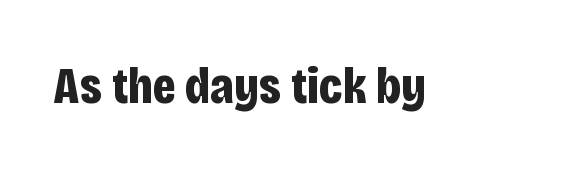
{"serif": "no", "italic": "no", "bold": "yes", "weight": "bold", "width": "condensed", "stroke_contrast": "low", "x_height": "large", "monospaced": "no", "underline": "no", "letter_spacing": "normal", "letter_spacing_em": 0.0, "glyph_px": 52}
